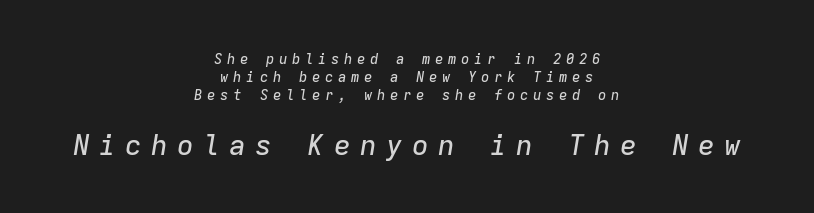
Q: Is the text italic (slanted)? A: Yes, it leans right by about 9 degrees.
Q: Is the text underlined? A: No.
Q: How is the paragraph aligned? A: Centered.
Q: Is the spacing between letters normal or unusually wide? A: Unusually wide.
Q: Is the spacing between lines tight, normal or loose? A: Normal.
Q: Which block of text is set in a larger size, the first (top) or the second (bottom)? A: The second (bottom) one.
Q: Width (condensed, normal, or wide)? A: Normal.
Q: Stroke contrast? A: Low.
Q: x-height? A: Medium.
Q: Monospaced? A: Yes.
